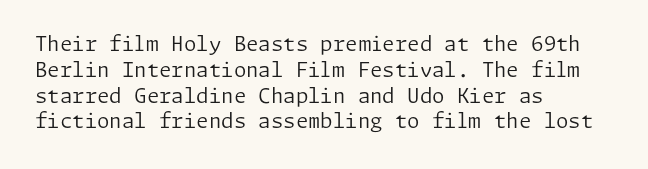
{"italic": "no", "bold": "no", "underline": "no", "align": "left", "line_spacing": "normal", "line_spacing_ratio": 1.29, "letter_spacing": "normal", "letter_spacing_em": 0.0, "glyph_px": 20}
